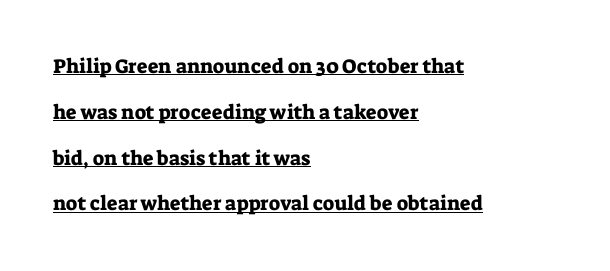
{"italic": "no", "underline": "yes", "align": "left", "line_spacing": "loose", "line_spacing_ratio": 2.29, "letter_spacing": "normal", "letter_spacing_em": 0.0, "glyph_px": 20}
